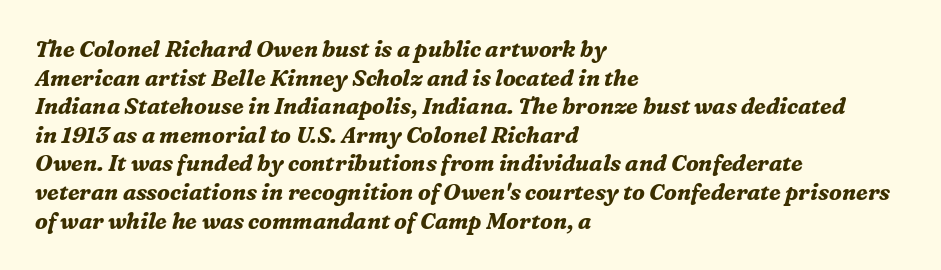
{"italic": "yes", "lean": "right", "slant_degrees": 16, "bold": "yes", "underline": "no", "align": "left", "line_spacing": "normal", "line_spacing_ratio": 1.3, "letter_spacing": "normal", "letter_spacing_em": 0.0, "glyph_px": 22}
